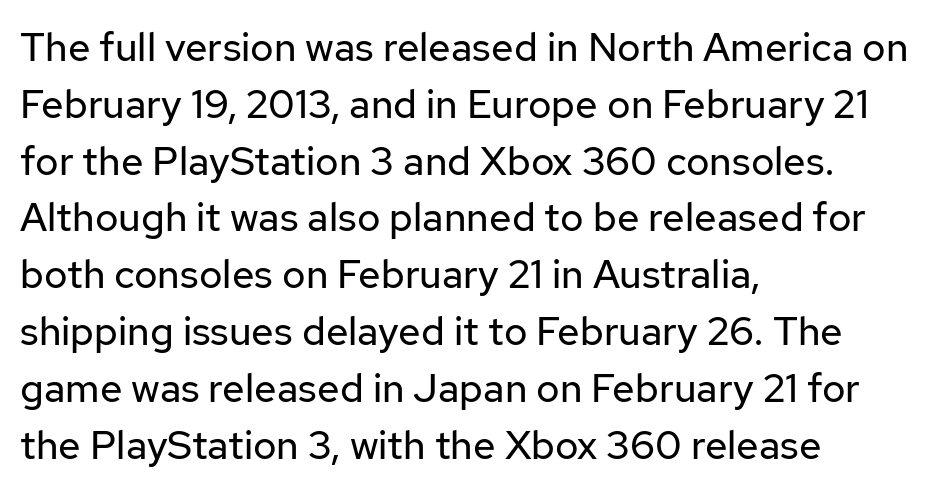
{"serif": "no", "italic": "no", "bold": "no", "weight": "regular", "width": "normal", "stroke_contrast": "low", "x_height": "medium", "monospaced": "no", "underline": "no", "align": "left", "line_spacing": "normal", "line_spacing_ratio": 1.42, "letter_spacing": "normal", "letter_spacing_em": 0.0, "glyph_px": 40}
